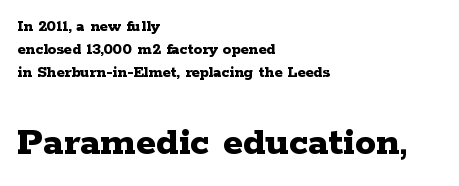
The image shows 42 px bold, wide serif type, upright; set left-aligned, normal line spacing (1.35x), normal letter spacing, not underlined; the second (bottom) block is 2.47x larger; low stroke contrast and a medium x-height.
